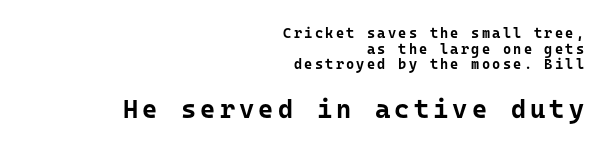
{"italic": "no", "bold": "yes", "underline": "no", "align": "right", "line_spacing": "tight", "line_spacing_ratio": 1.12, "larger_block": "second", "size_ratio": 1.86, "glyph_px": 26}
